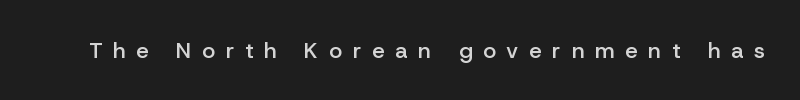
The image shows 22 px text type, upright; set unusually wide letter spacing (+0.49 em), not underlined.
